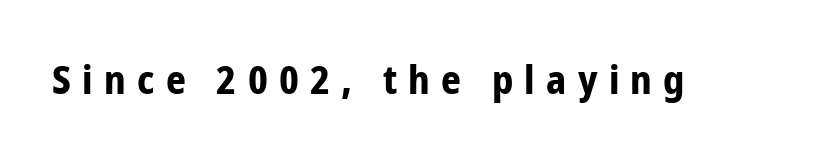
Q: Is the text bold? A: Yes.
Q: Is the text italic (slanted)? A: No, it is upright.
Q: Is the typeface a serif or a sans-serif typeface? A: Sans-serif.
Q: Is the text underlined? A: No.
Q: Is the spacing between letters normal or unusually wide? A: Unusually wide.
Q: Width (condensed, normal, or wide)? A: Condensed.
Q: Stroke contrast? A: Low.
Q: x-height? A: Medium.
Q: Monospaced? A: No.
